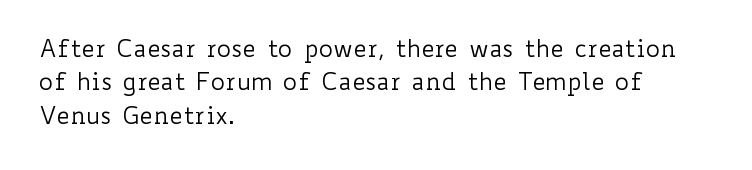
Q: Is the text bold? A: No.
Q: Is the text italic (slanted)? A: No, it is upright.
Q: Is the text underlined? A: No.
Q: How is the paragraph aligned? A: Left-aligned.
Q: Is the spacing between letters normal or unusually wide? A: Normal.
Q: Is the spacing between lines tight, normal or loose? A: Normal.
